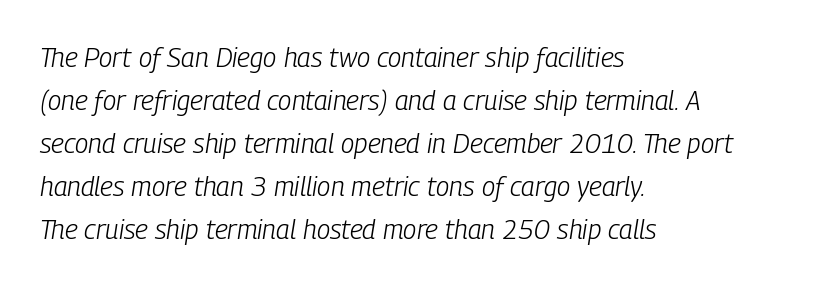
The image shows 27 px text type, italic (leaning right); set left-aligned, normal line spacing (1.59x), normal letter spacing, not underlined.
